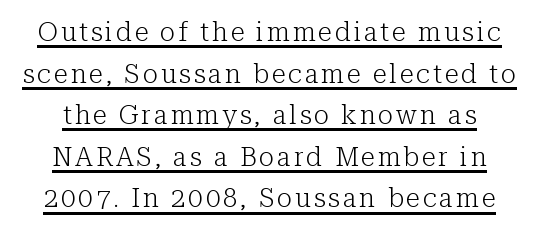
Q: Is the text bold? A: No.
Q: Is the text italic (slanted)? A: No, it is upright.
Q: Is the text underlined? A: Yes.
Q: Is the spacing between lines tight, normal or loose? A: Normal.
